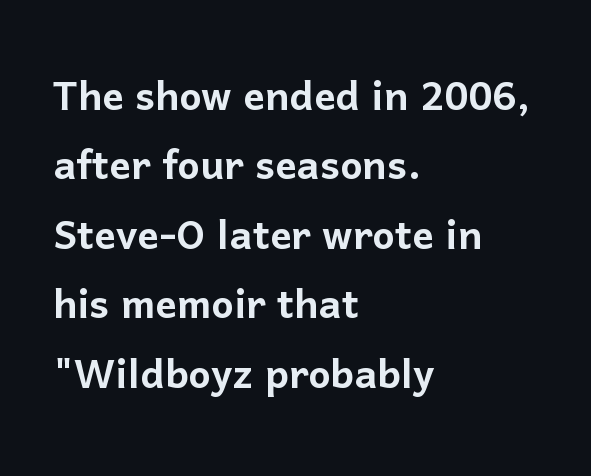
Q: Is the text italic (slanted)? A: No, it is upright.
Q: Is the typeface a serif or a sans-serif typeface? A: Sans-serif.
Q: Is the text underlined? A: No.
Q: How is the paragraph aligned? A: Left-aligned.
Q: Is the spacing between letters normal or unusually wide? A: Normal.
Q: Is the spacing between lines tight, normal or loose? A: Normal.
Q: Width (condensed, normal, or wide)? A: Normal.
Q: Stroke contrast? A: Low.
Q: x-height? A: Medium.
Q: Monospaced? A: No.
